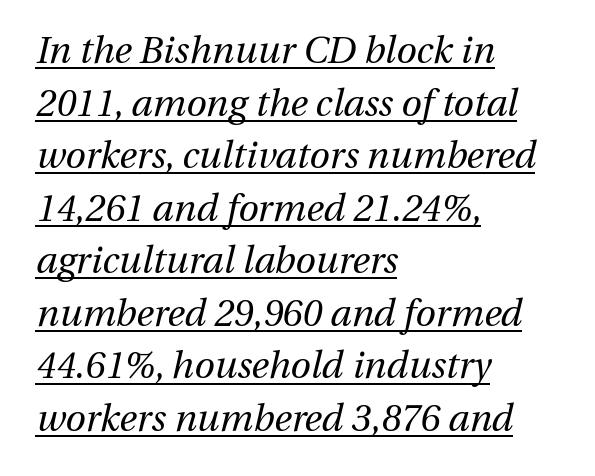
The image shows 37 px regular-weight type, italic (leaning right); set left-aligned, normal line spacing (1.42x), normal letter spacing, underlined; medium stroke contrast and a medium x-height.
